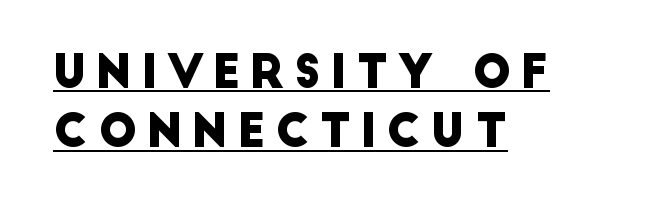
Q: Is the typeface a serif or a sans-serif typeface? A: Sans-serif.
Q: Is the text underlined? A: Yes.
Q: How is the paragraph aligned? A: Left-aligned.
Q: Is the spacing between letters normal or unusually wide? A: Unusually wide.
Q: Is the spacing between lines tight, normal or loose? A: Normal.
Q: Width (condensed, normal, or wide)? A: Normal.
Q: Stroke contrast? A: Low.
Q: x-height? A: Large.
Q: Monospaced? A: No.
